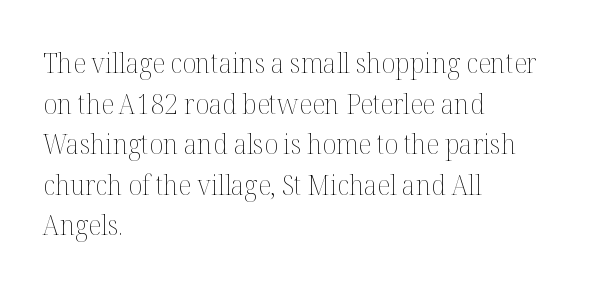
The image shows 28 px thin type, upright; set left-aligned, normal line spacing (1.45x), normal letter spacing, not underlined; medium stroke contrast and a medium x-height.
